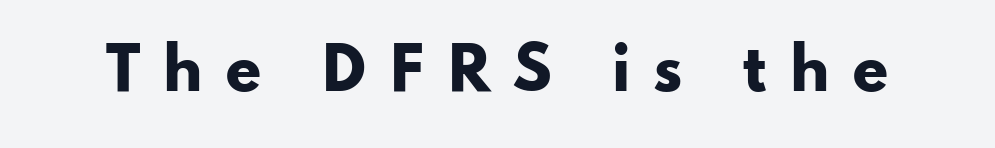
{"serif": "no", "italic": "no", "bold": "yes", "weight": "heavy", "width": "wide", "stroke_contrast": "low", "x_height": "small", "monospaced": "no", "underline": "no", "letter_spacing": "wide", "letter_spacing_em": 0.37, "glyph_px": 58}
